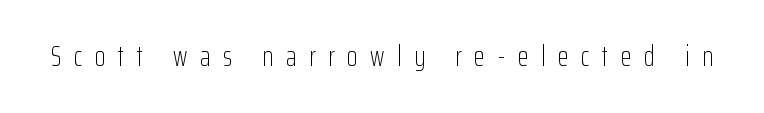
The image shows 28 px light, condensed sans-serif type, upright; set unusually wide letter spacing (+0.45 em), not underlined; low stroke contrast and a medium x-height.
